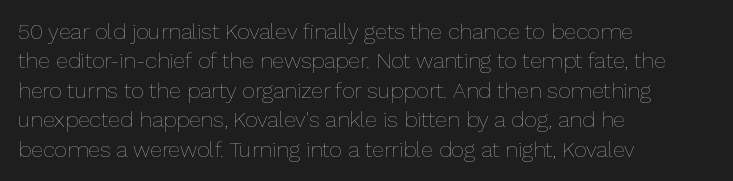
{"italic": "no", "bold": "no", "underline": "no", "align": "left", "line_spacing": "normal", "line_spacing_ratio": 1.34, "letter_spacing": "normal", "letter_spacing_em": 0.0, "glyph_px": 22}
